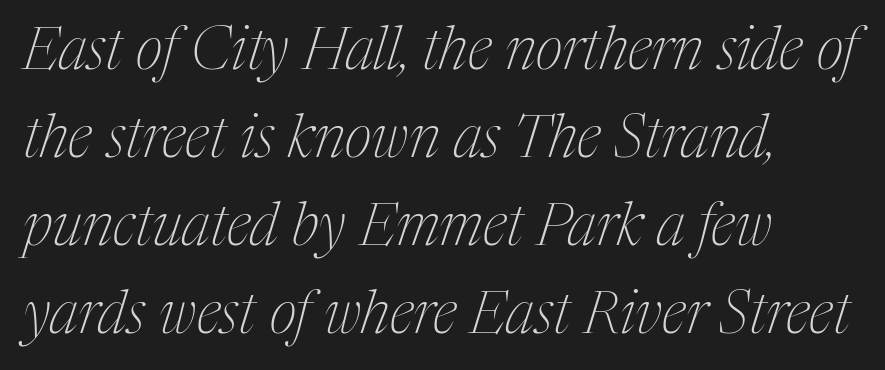
Style check: oblique. Think standard paragraph weight, or any step lighter than that. Line spacing here is normal. Does the copy run flush right? No — it runs flush left.
